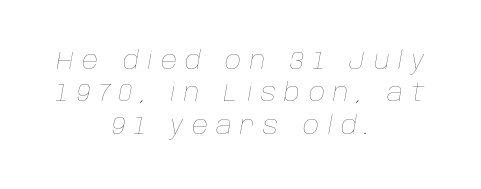
{"italic": "yes", "lean": "right", "slant_degrees": 10, "bold": "no", "underline": "no", "align": "center", "line_spacing": "normal", "line_spacing_ratio": 1.3, "letter_spacing": "wide", "letter_spacing_em": 0.34, "glyph_px": 25}
